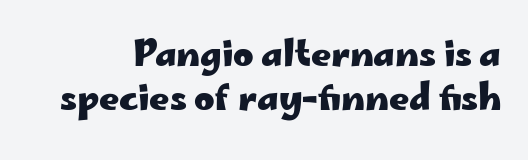
{"serif": "no", "italic": "no", "bold": "yes", "weight": "heavy", "width": "wide", "stroke_contrast": "low", "x_height": "small", "monospaced": "no", "underline": "no", "line_spacing": "normal", "line_spacing_ratio": 1.25, "letter_spacing": "normal", "letter_spacing_em": 0.0, "glyph_px": 35}
